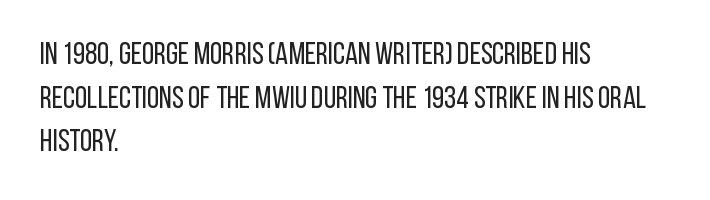
The image shows 31 px regular-weight, condensed sans-serif type, upright; set left-aligned, normal line spacing (1.41x), normal letter spacing, not underlined; low stroke contrast and a large x-height.
